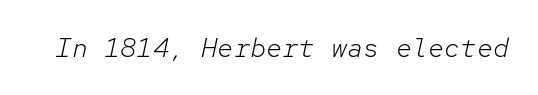
Anything drawn beneath the words? Only blank space. The text carries the slant typical of an italic or oblique font. On a weight scale, this lands at 450 or below. Observe the ordinary spacing: letters are neighbours, not strangers.
